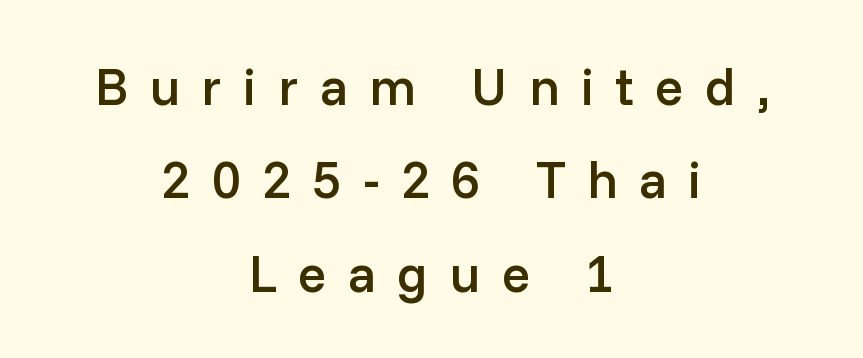
{"serif": "no", "italic": "no", "bold": "semi", "weight": "semibold", "width": "normal", "stroke_contrast": "low", "x_height": "medium", "monospaced": "no", "underline": "no", "align": "center", "line_spacing_ratio": 1.76, "letter_spacing": "wide", "letter_spacing_em": 0.4, "glyph_px": 53}
